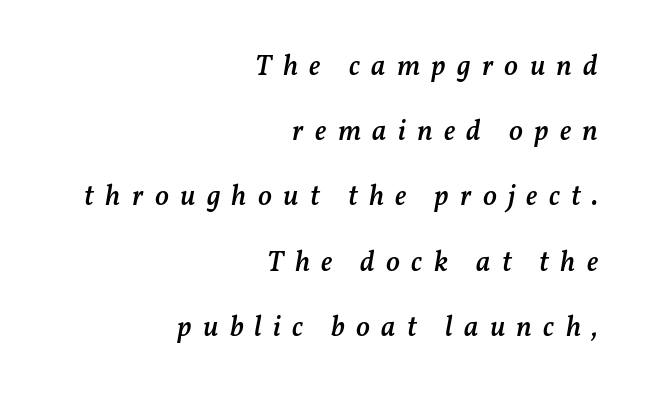
Q: Is the text bold? A: Semi-bold.
Q: Is the text italic (slanted)? A: Yes, it leans right by about 11 degrees.
Q: Is the text underlined? A: No.
Q: How is the paragraph aligned? A: Right-aligned.
Q: Is the spacing between letters normal or unusually wide? A: Unusually wide.
Q: Is the spacing between lines tight, normal or loose? A: Loose.
Q: Width (condensed, normal, or wide)? A: Normal.
Q: Stroke contrast? A: Medium.
Q: x-height? A: Medium.
Q: Monospaced? A: No.
